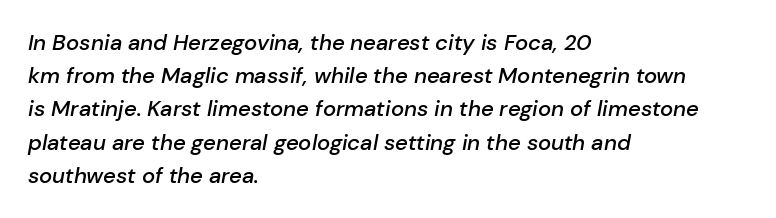
The image shows 22 px text type, italic (leaning right); set left-aligned, normal line spacing (1.51x), normal letter spacing, not underlined.
